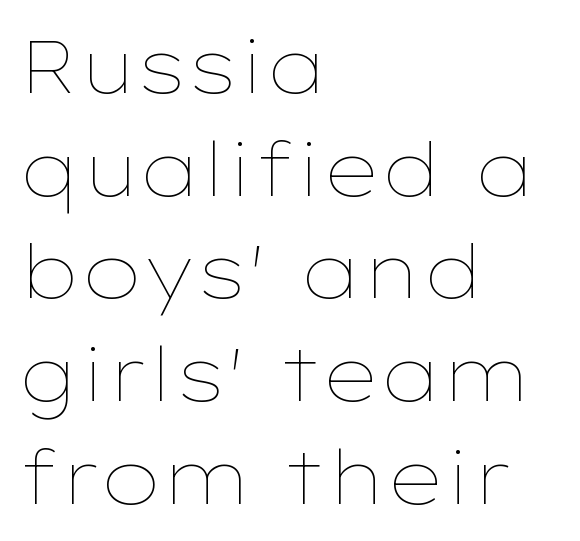
Q: Is the text bold? A: No.
Q: Is the text italic (slanted)? A: No, it is upright.
Q: Is the text underlined? A: No.
Q: How is the paragraph aligned? A: Left-aligned.
Q: Is the spacing between letters normal or unusually wide? A: Normal.
Q: Is the spacing between lines tight, normal or loose? A: Normal.
Q: Width (condensed, normal, or wide)? A: Wide.
Q: Stroke contrast? A: Low.
Q: x-height? A: Medium.
Q: Monospaced? A: No.
